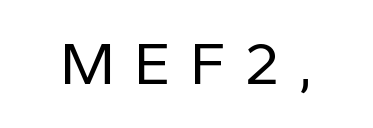
The image shows 61 px regular-weight sans-serif type, upright; set unusually wide letter spacing (+0.32 em), not underlined; low stroke contrast and a medium x-height.
